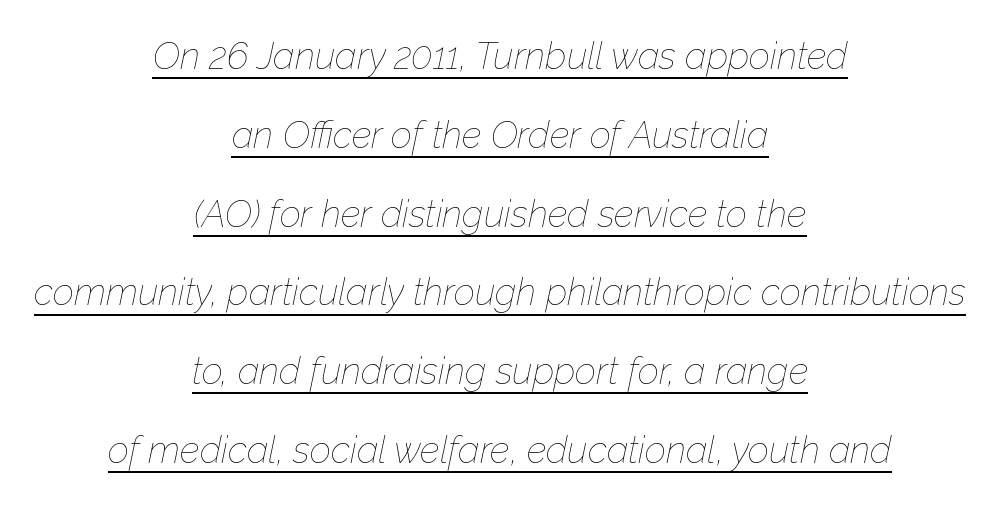
The letters advance in unequal steps, a hallmark of proportional type. Notice how the stems are inclined rather than vertical — that's the hallmark of italics. Neither beginnings nor endings align; midpoints do. The strokes carry an ordinary text weight at most. A great deal of white space separates one row of letters from the next. The tracking reads as untouched default to a designer's eye.
